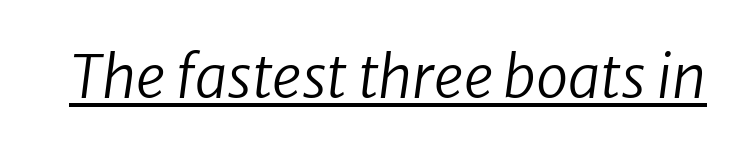
The image shows 58 px regular-weight sans-serif type; set normal letter spacing, underlined; low stroke contrast and a medium x-height.
